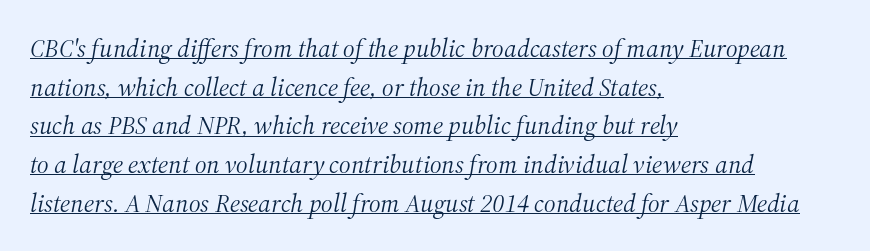
Q: Is the text bold? A: No.
Q: Is the text italic (slanted)? A: Yes, it leans right by about 12 degrees.
Q: Is the text underlined? A: Yes.
Q: How is the paragraph aligned? A: Left-aligned.
Q: Is the spacing between letters normal or unusually wide? A: Normal.
Q: Is the spacing between lines tight, normal or loose? A: Normal.
